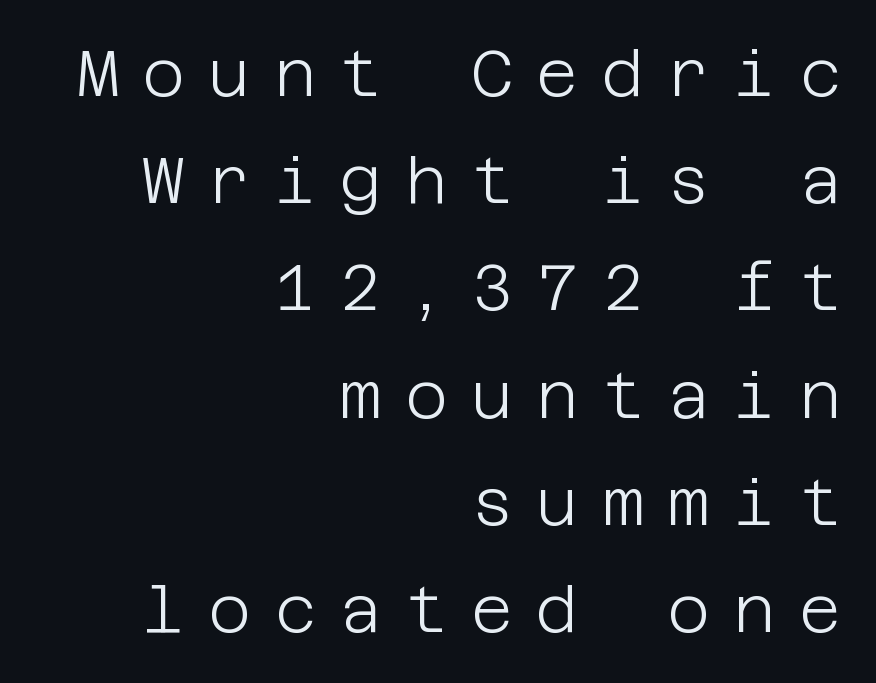
The image shows 65 px light sans-serif type, upright; set right-aligned, normal line spacing (1.65x), unusually wide letter spacing (+0.36 em), not underlined; low stroke contrast and a large x-height.
